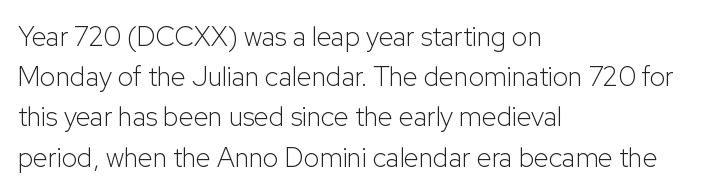
{"italic": "no", "bold": "no", "underline": "no", "align": "left", "line_spacing": "normal", "line_spacing_ratio": 1.49, "letter_spacing": "normal", "letter_spacing_em": 0.0, "glyph_px": 27}
